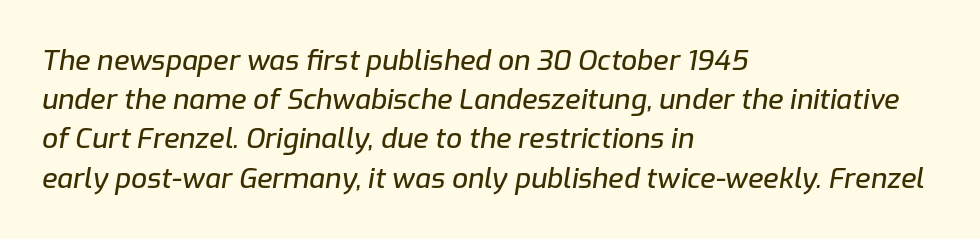
{"italic": "yes", "lean": "right", "slant_degrees": 9, "width": "normal", "stroke_contrast": "low", "x_height": "medium", "monospaced": "no", "underline": "no", "align": "left", "line_spacing": "normal", "line_spacing_ratio": 1.4, "letter_spacing": "normal", "letter_spacing_em": 0.0, "glyph_px": 28}
